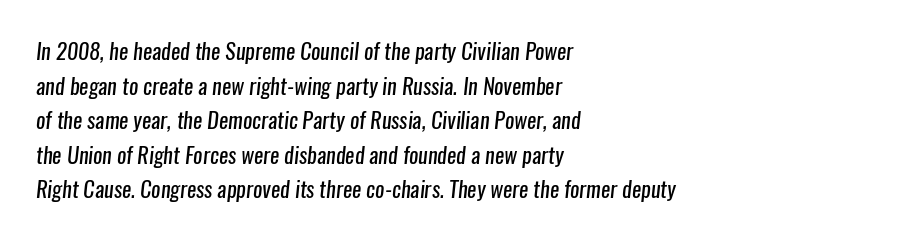
Stroke mass is kept to a normal reading level or below. Whoever set this chose a conventional vertical rhythm. A bare baseline throughout the passage. Short and long lines alike share a common starting point at left.
